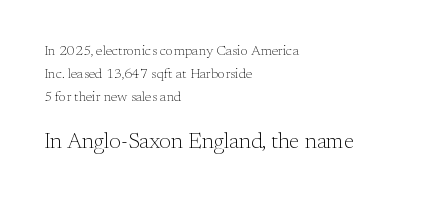
The image shows 22 px text type, upright; set left-aligned, normal line spacing (1.65x), normal letter spacing, not underlined; the second (bottom) block is 1.57x larger.
